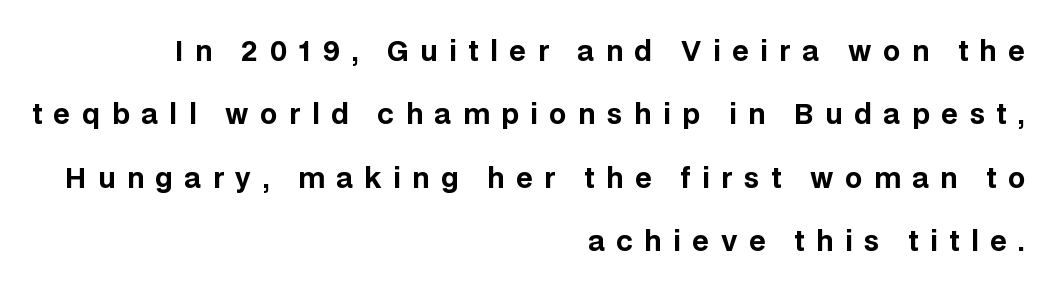
{"italic": "no", "bold": "yes", "underline": "no", "align": "right", "line_spacing": "loose", "line_spacing_ratio": 2.35, "letter_spacing": "wide", "letter_spacing_em": 0.43, "glyph_px": 27}
